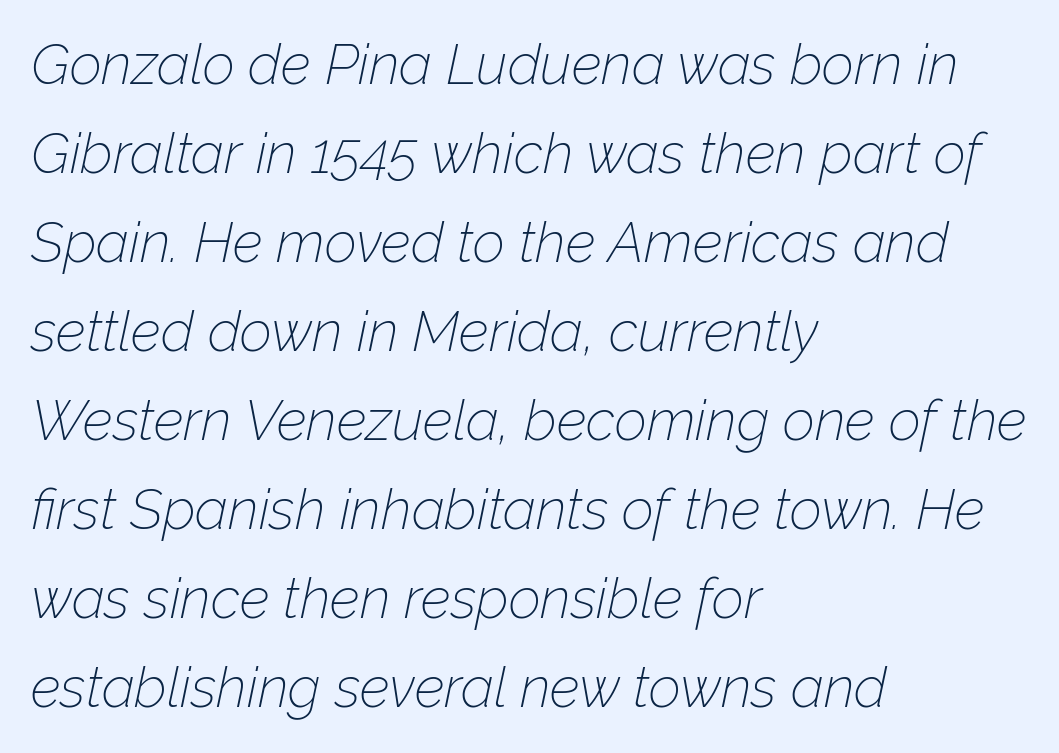
Q: Is the text bold? A: No.
Q: Is the text italic (slanted)? A: Yes, it leans right by about 12 degrees.
Q: Is the text underlined? A: No.
Q: How is the paragraph aligned? A: Left-aligned.
Q: Is the spacing between letters normal or unusually wide? A: Normal.
Q: Is the spacing between lines tight, normal or loose? A: Normal.
Q: Width (condensed, normal, or wide)? A: Normal.
Q: Stroke contrast? A: Low.
Q: x-height? A: Medium.
Q: Monospaced? A: No.
